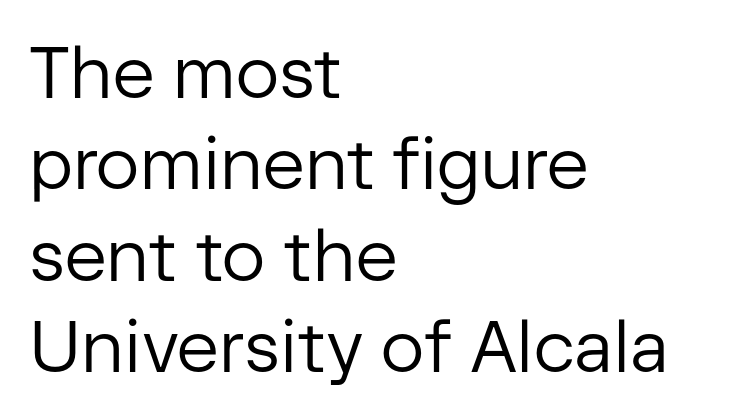
{"serif": "no", "italic": "no", "bold": "no", "weight": "regular", "width": "normal", "stroke_contrast": "low", "x_height": "medium", "monospaced": "no", "underline": "no", "align": "left", "line_spacing": "normal", "line_spacing_ratio": 1.27, "letter_spacing": "normal", "letter_spacing_em": 0.0, "glyph_px": 72}
